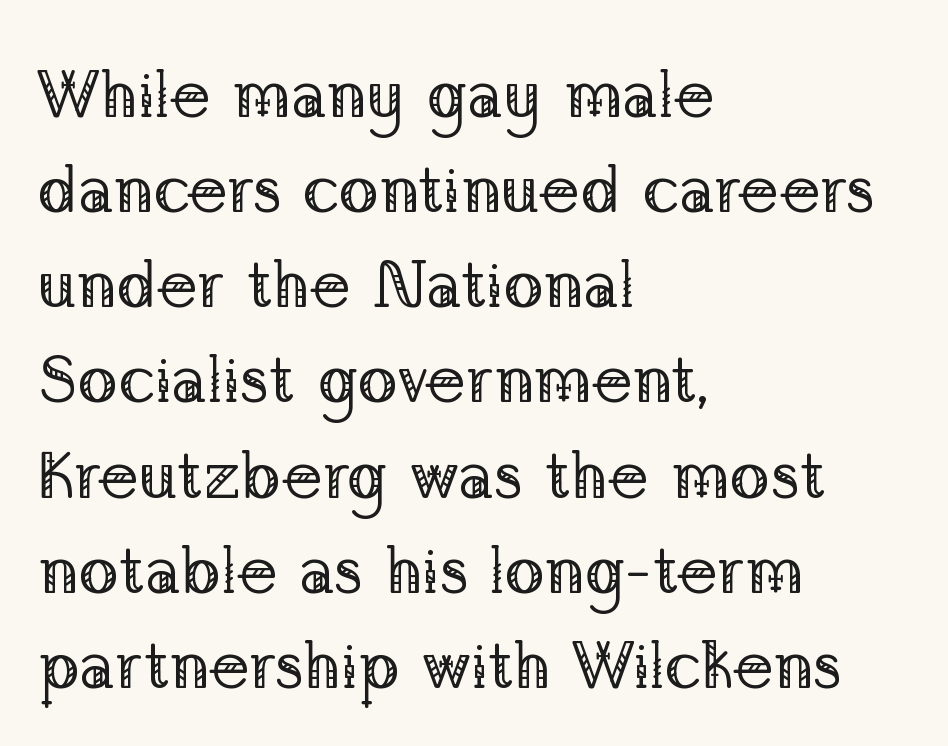
{"serif": "yes", "italic": "no", "bold": "no", "weight": "regular", "width": "normal", "stroke_contrast": "low", "x_height": "medium", "monospaced": "no", "underline": "no", "align": "left", "line_spacing": "normal", "line_spacing_ratio": 1.42, "letter_spacing": "normal", "letter_spacing_em": 0.0, "glyph_px": 67}
